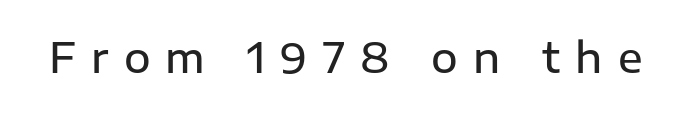
{"serif": "no", "italic": "no", "bold": "semi", "weight": "semibold", "width": "normal", "stroke_contrast": "low", "x_height": "medium", "monospaced": "no", "underline": "no", "letter_spacing": "wide", "letter_spacing_em": 0.37, "glyph_px": 41}
